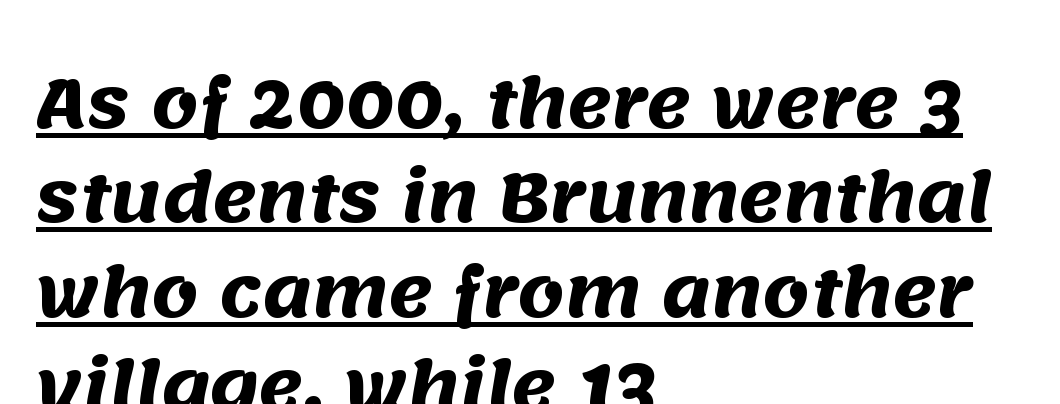
Q: Is the text bold? A: Yes.
Q: Is the typeface a serif or a sans-serif typeface? A: Sans-serif.
Q: Is the text underlined? A: Yes.
Q: How is the paragraph aligned? A: Left-aligned.
Q: Is the spacing between letters normal or unusually wide? A: Normal.
Q: Is the spacing between lines tight, normal or loose? A: Normal.
Q: Width (condensed, normal, or wide)? A: Normal.
Q: Stroke contrast? A: Medium.
Q: x-height? A: Large.
Q: Monospaced? A: No.
